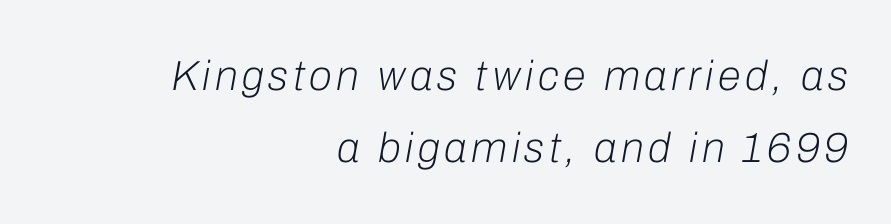
The image shows 42 px light type, italic (leaning right); set right-aligned, line spacing 1.72x, not underlined; low stroke contrast and a medium x-height.
